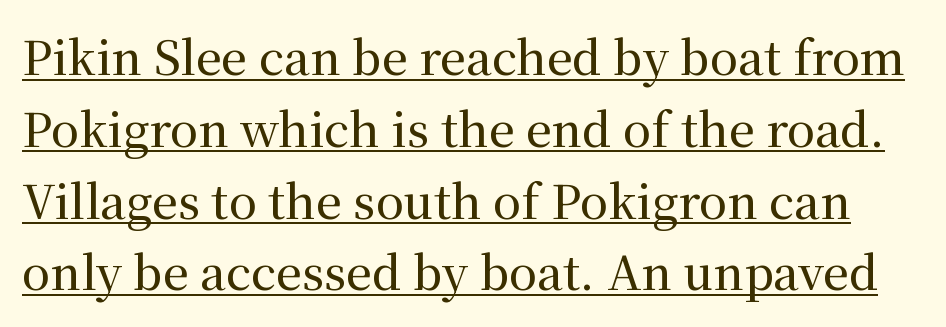
Q: Is the text italic (slanted)? A: No, it is upright.
Q: Is the typeface a serif or a sans-serif typeface? A: Serif.
Q: Is the text underlined? A: Yes.
Q: Is the spacing between letters normal or unusually wide? A: Normal.
Q: Is the spacing between lines tight, normal or loose? A: Normal.
Q: Width (condensed, normal, or wide)? A: Normal.
Q: Stroke contrast? A: Medium.
Q: x-height? A: Medium.
Q: Monospaced? A: No.
